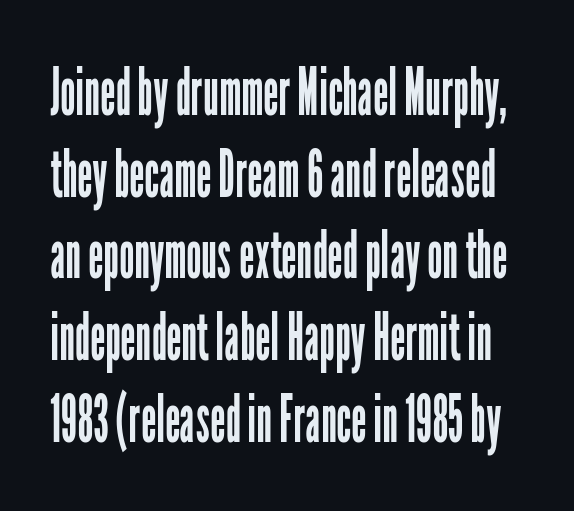
{"serif": "no", "italic": "no", "bold": "no", "weight": "regular", "width": "condensed", "stroke_contrast": "low", "x_height": "medium", "monospaced": "no", "underline": "no", "line_spacing_ratio": 1.22, "letter_spacing": "normal", "letter_spacing_em": 0.0, "glyph_px": 67}
